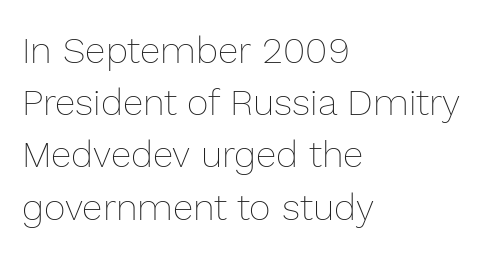
{"italic": "no", "bold": "no", "weight": "thin", "width": "normal", "x_height": "medium", "monospaced": "no", "underline": "no", "align": "left", "line_spacing": "normal", "line_spacing_ratio": 1.41, "letter_spacing": "normal", "letter_spacing_em": 0.0, "glyph_px": 37}
